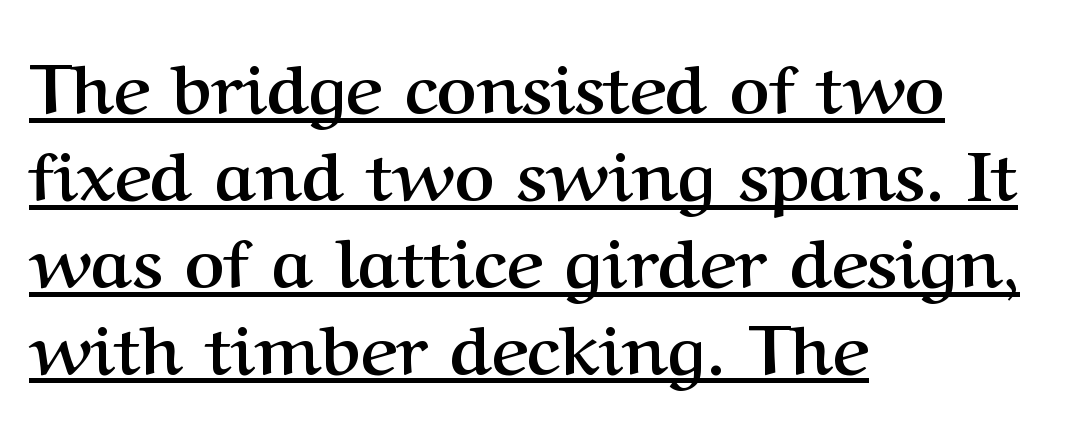
The tracking reads as untouched default to a designer's eye. Leading: standard. The specimen includes a rule beneath the text block's lines. Is this a sans? No — the strokes have serifs. Set as a true bold cut, around the 700 mark.
